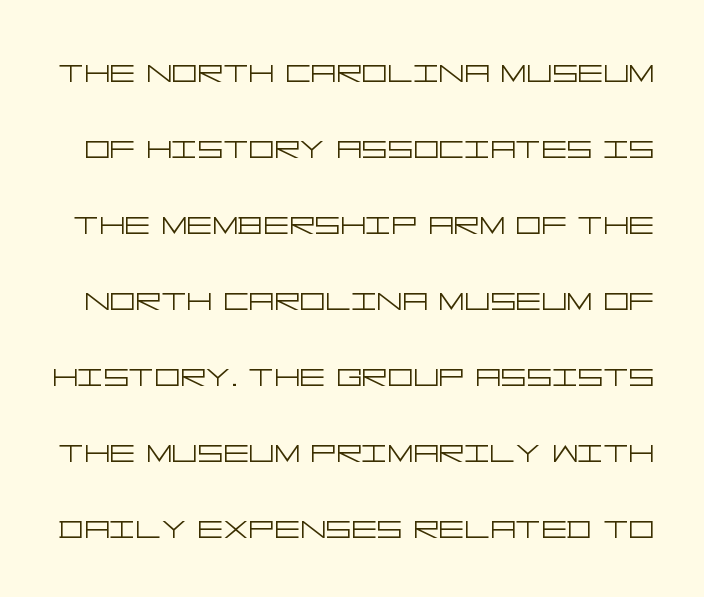
The image shows 40 px light, wide sans-serif type, upright; set loose line spacing (1.9x), normal letter spacing, not underlined; low stroke contrast and a large x-height.
